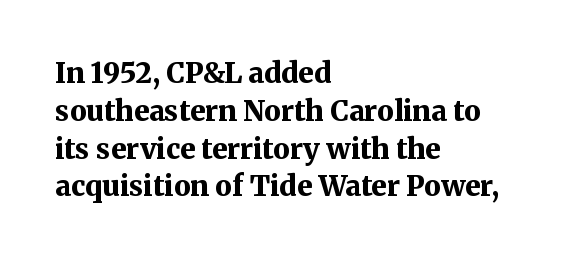
{"serif": "yes", "italic": "no", "bold": "yes", "weight": "bold", "width": "normal", "stroke_contrast": "medium", "x_height": "medium", "monospaced": "no", "underline": "no", "align": "left", "line_spacing": "normal", "line_spacing_ratio": 1.35, "letter_spacing": "normal", "letter_spacing_em": 0.0, "glyph_px": 28}
